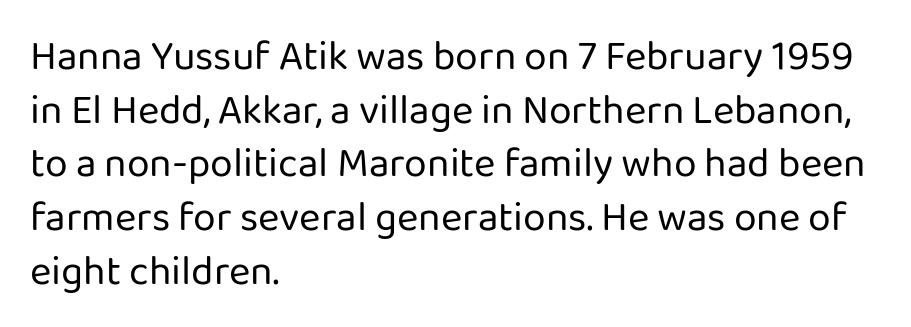
Notice how the stems are strictly vertical — no italics here. Successive baselines arrive at the customary interval. Descenders are the only things crossing below the line. If you drew a ruler down the left edge, every line would touch it.
